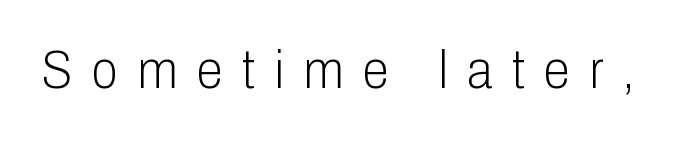
The image shows 53 px light, condensed sans-serif type, upright; set unusually wide letter spacing (+0.37 em), not underlined; low stroke contrast and a medium x-height.
